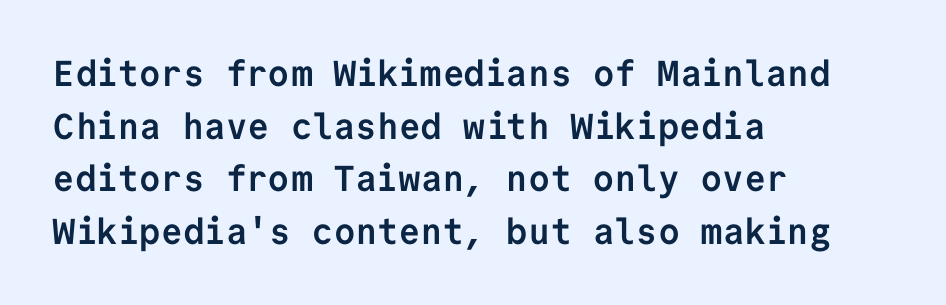
The image shows 36 px semibold sans-serif type, upright, monospaced; set left-aligned, normal line spacing (1.46x), normal letter spacing, not underlined; low stroke contrast and a medium x-height.
